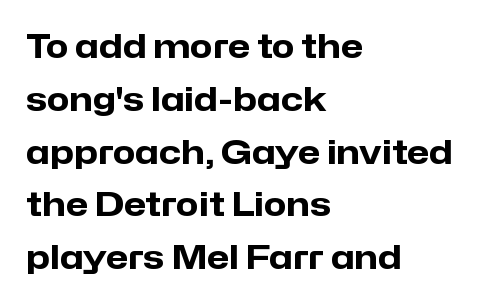
Q: Is the text bold? A: Yes.
Q: Is the text italic (slanted)? A: No, it is upright.
Q: Is the typeface a serif or a sans-serif typeface? A: Sans-serif.
Q: Is the text underlined? A: No.
Q: How is the paragraph aligned? A: Left-aligned.
Q: Is the spacing between letters normal or unusually wide? A: Normal.
Q: Is the spacing between lines tight, normal or loose? A: Normal.
Q: Width (condensed, normal, or wide)? A: Normal.
Q: Stroke contrast? A: Low.
Q: x-height? A: Medium.
Q: Monospaced? A: No.
